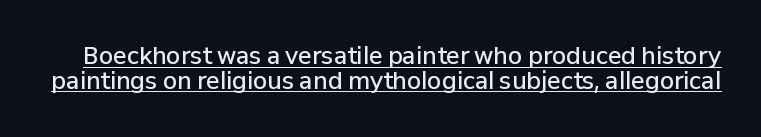
The image shows 23 px text type, upright; set tight line spacing (1.08x), normal letter spacing, underlined.
